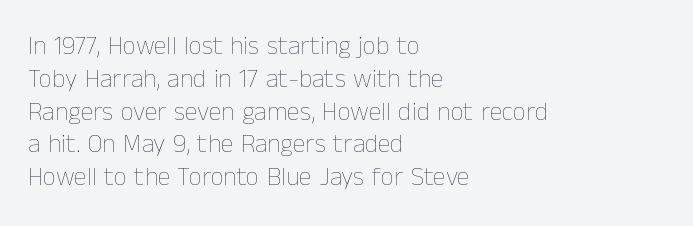
Q: Is the text bold? A: No.
Q: Is the text italic (slanted)? A: No, it is upright.
Q: Is the text underlined? A: No.
Q: How is the paragraph aligned? A: Left-aligned.
Q: Is the spacing between letters normal or unusually wide? A: Normal.
Q: Is the spacing between lines tight, normal or loose? A: Normal.
